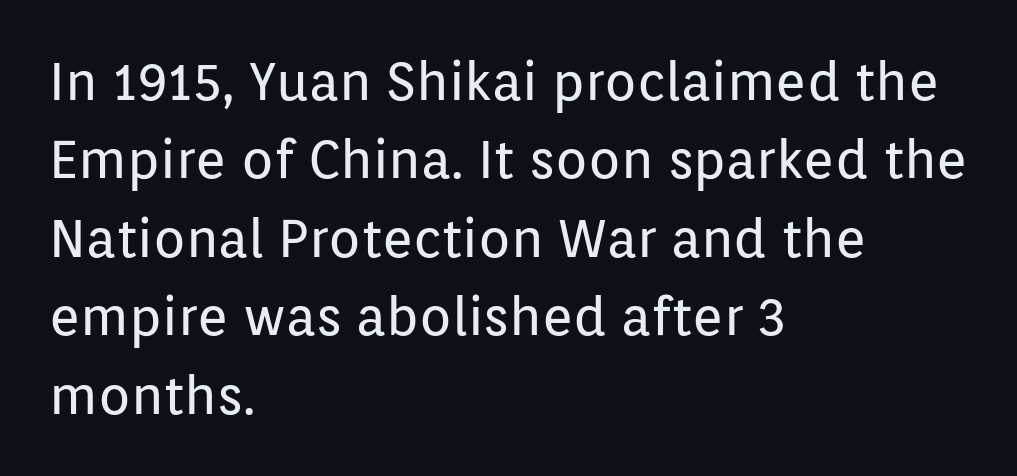
{"serif": "no", "italic": "no", "bold": "no", "weight": "regular", "width": "normal", "stroke_contrast": "low", "x_height": "medium", "monospaced": "no", "underline": "no", "align": "left", "line_spacing": "normal", "line_spacing_ratio": 1.48, "letter_spacing": "normal", "letter_spacing_em": 0.0, "glyph_px": 53}
